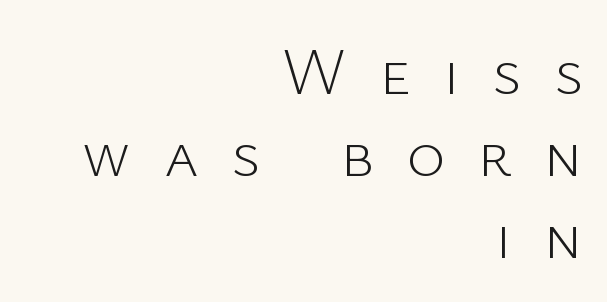
The image shows 66 px light sans-serif type, upright; set right-aligned, line spacing 1.24x, unusually wide letter spacing (+0.49 em), not underlined; low stroke contrast and a medium x-height.
